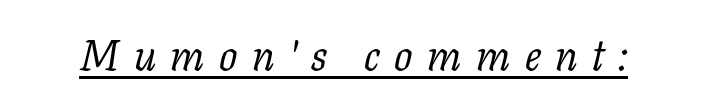
The image shows 43 px regular-weight serif type, italic (leaning right); set unusually wide letter spacing (+0.34 em), underlined; low stroke contrast and a medium x-height.
